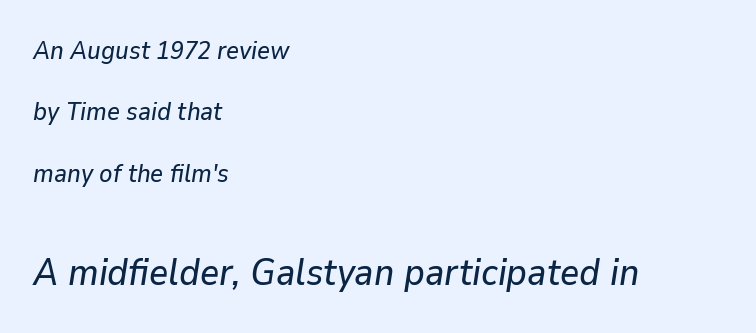
{"italic": "yes", "lean": "right", "slant_degrees": 9, "width": "normal", "stroke_contrast": "low", "x_height": "medium", "monospaced": "no", "underline": "no", "align": "left", "line_spacing": "loose", "line_spacing_ratio": 2.46, "letter_spacing": "normal", "letter_spacing_em": 0.0, "larger_block": "second", "size_ratio": 1.48, "glyph_px": 37}
